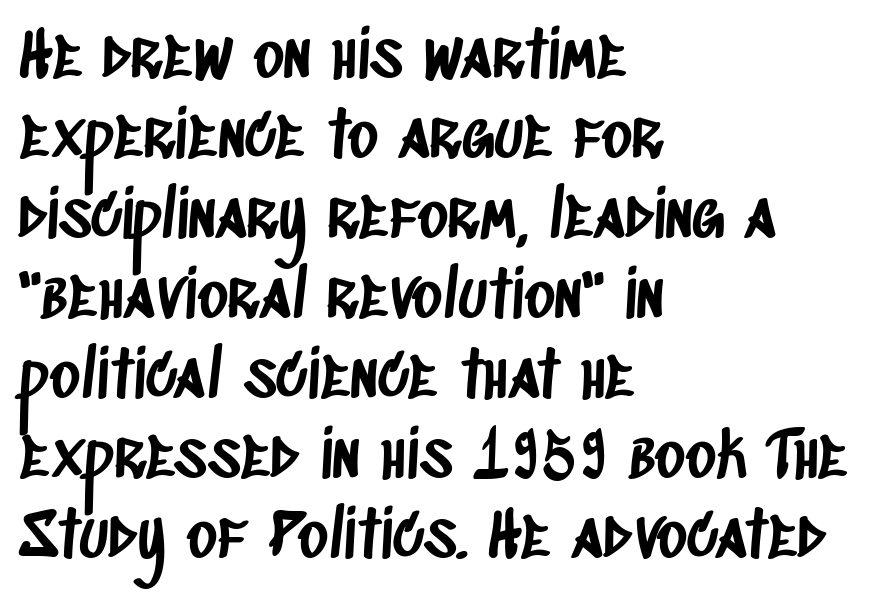
Q: Is the typeface a serif or a sans-serif typeface? A: Sans-serif.
Q: Is the text underlined? A: No.
Q: How is the paragraph aligned? A: Left-aligned.
Q: Is the spacing between letters normal or unusually wide? A: Normal.
Q: Width (condensed, normal, or wide)? A: Condensed.
Q: Stroke contrast? A: Low.
Q: x-height? A: Large.
Q: Monospaced? A: No.
